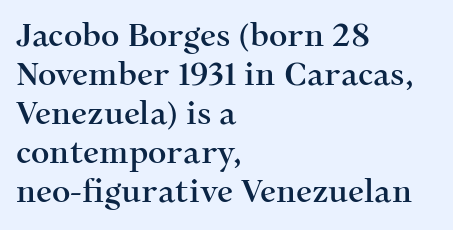
Q: Is the text italic (slanted)? A: No, it is upright.
Q: Is the typeface a serif or a sans-serif typeface? A: Serif.
Q: Is the text underlined? A: No.
Q: How is the paragraph aligned? A: Left-aligned.
Q: Is the spacing between letters normal or unusually wide? A: Normal.
Q: Width (condensed, normal, or wide)? A: Normal.
Q: Stroke contrast? A: Medium.
Q: x-height? A: Medium.
Q: Monospaced? A: No.
